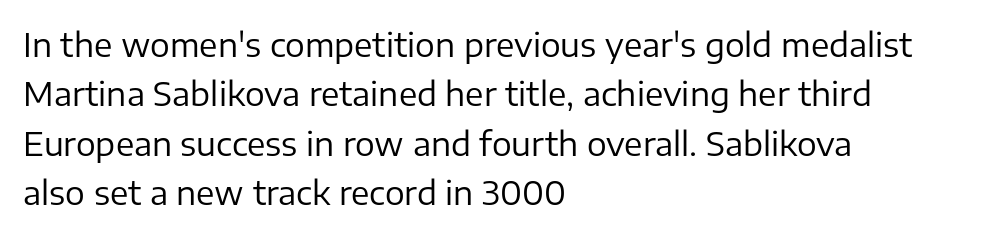
{"serif": "no", "italic": "no", "bold": "no", "weight": "regular", "width": "normal", "stroke_contrast": "low", "x_height": "medium", "monospaced": "no", "underline": "no", "align": "left", "line_spacing": "normal", "line_spacing_ratio": 1.5, "letter_spacing": "normal", "letter_spacing_em": 0.0, "glyph_px": 33}
